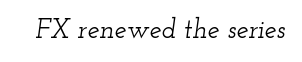
Q: Is the text italic (slanted)? A: Yes, it leans right by about 12 degrees.
Q: Is the text underlined? A: No.
Q: Is the spacing between letters normal or unusually wide? A: Normal.
